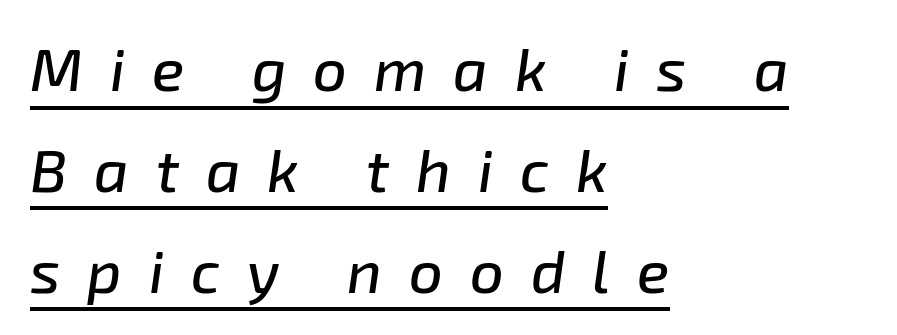
{"italic": "yes", "lean": "right", "slant_degrees": 8, "width": "normal", "stroke_contrast": "low", "x_height": "medium", "monospaced": "no", "underline": "yes", "align": "left", "line_spacing": "normal", "line_spacing_ratio": 1.68, "letter_spacing": "wide", "letter_spacing_em": 0.45, "glyph_px": 60}
